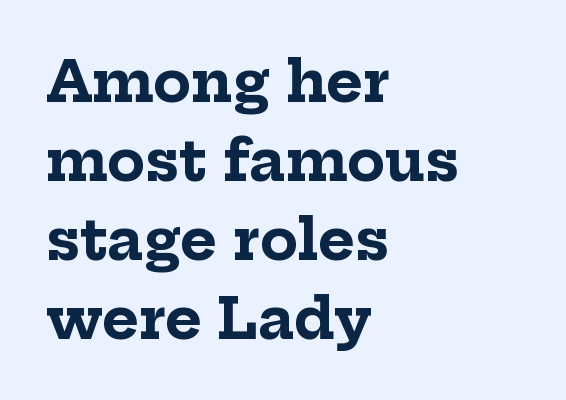
Q: Is the text bold? A: Yes.
Q: Is the text italic (slanted)? A: No, it is upright.
Q: Is the typeface a serif or a sans-serif typeface? A: Serif.
Q: Is the text underlined? A: No.
Q: How is the paragraph aligned? A: Left-aligned.
Q: Is the spacing between letters normal or unusually wide? A: Normal.
Q: Is the spacing between lines tight, normal or loose? A: Normal.
Q: Width (condensed, normal, or wide)? A: Normal.
Q: Stroke contrast? A: Low.
Q: x-height? A: Medium.
Q: Monospaced? A: No.
